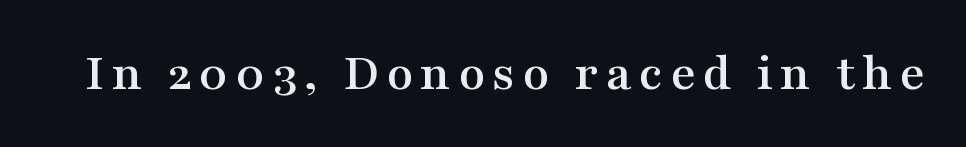
Q: Is the text italic (slanted)? A: No, it is upright.
Q: Is the typeface a serif or a sans-serif typeface? A: Serif.
Q: Is the text underlined? A: No.
Q: Width (condensed, normal, or wide)? A: Wide.
Q: Stroke contrast? A: Medium.
Q: x-height? A: Medium.
Q: Monospaced? A: No.
